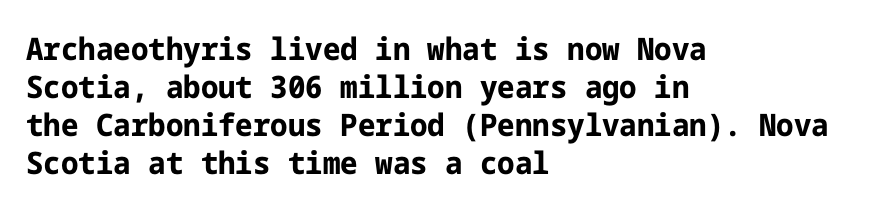
{"serif": "no", "italic": "no", "bold": "yes", "weight": "bold", "width": "normal", "stroke_contrast": "low", "x_height": "medium", "underline": "no", "align": "left", "line_spacing_ratio": 1.23, "letter_spacing": "normal", "letter_spacing_em": 0.0, "glyph_px": 31}
